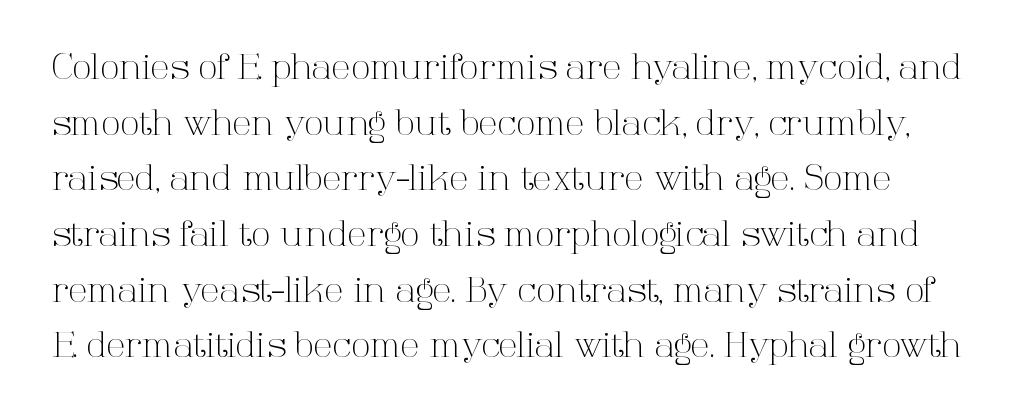
The zone under the glyphs is completely vacant. The rendering uses a moderate line-height, typical for paragraphs. Proportional: the letters do not fall into vertical columns. Is the letter spacing exaggerated? No — it looks like the ordinary default. Ink coverage per letter is moderate at most.
